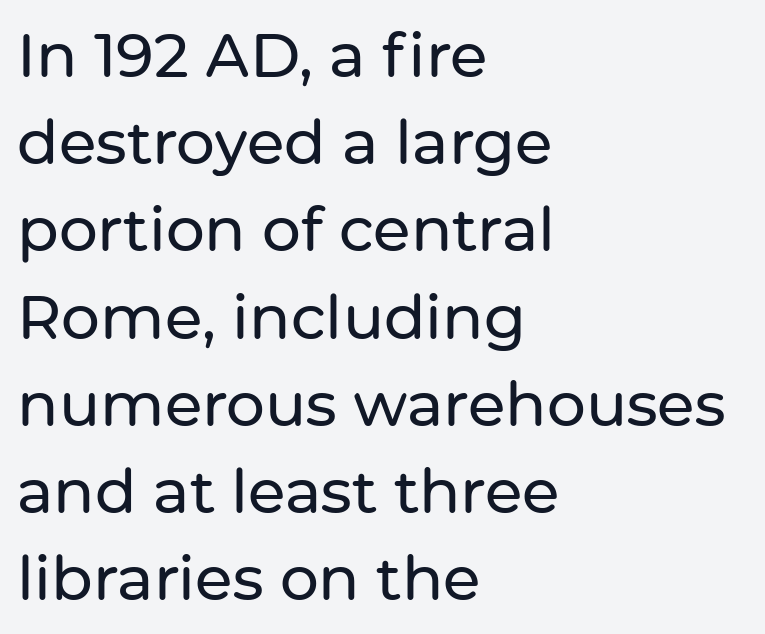
Beneath every word, the page is bare. Each letter's strokes conclude bluntly, with no projecting serifs. The lettering holds an erect, upright posture throughout. Nothing unusual about the tracking: characters are spaced as the font intends. Visually the block forms a straight wall on the left and a jagged coastline on the right. The rendering uses natural spacing where letterforms have individual widths.
